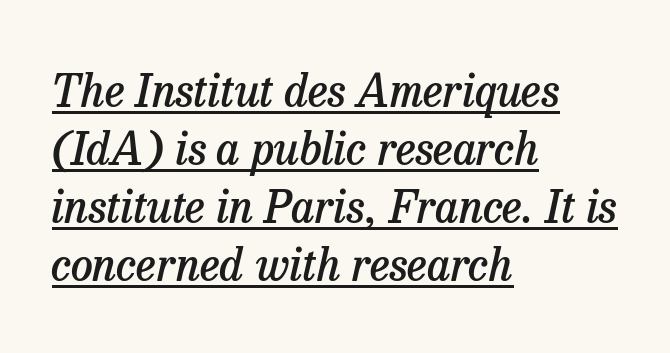
Q: Is the text bold? A: Semi-bold.
Q: Is the text italic (slanted)? A: Yes, it leans right by about 13 degrees.
Q: Is the typeface a serif or a sans-serif typeface? A: Serif.
Q: Is the text underlined? A: Yes.
Q: How is the paragraph aligned? A: Left-aligned.
Q: Is the spacing between letters normal or unusually wide? A: Normal.
Q: Is the spacing between lines tight, normal or loose? A: Normal.
Q: Width (condensed, normal, or wide)? A: Normal.
Q: Stroke contrast? A: Low.
Q: x-height? A: Medium.
Q: Monospaced? A: No.
